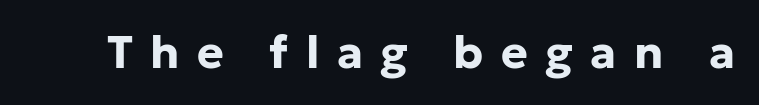
Q: Is the text bold? A: Yes.
Q: Is the text italic (slanted)? A: No, it is upright.
Q: Is the typeface a serif or a sans-serif typeface? A: Sans-serif.
Q: Is the text underlined? A: No.
Q: Is the spacing between letters normal or unusually wide? A: Unusually wide.
Q: Width (condensed, normal, or wide)? A: Normal.
Q: Stroke contrast? A: Low.
Q: x-height? A: Medium.
Q: Monospaced? A: No.
